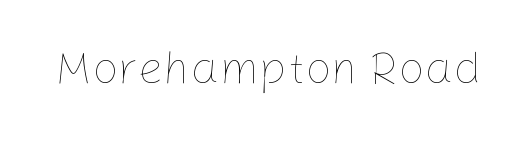
{"italic": "no", "bold": "no", "weight": "thin", "width": "normal", "stroke_contrast": "low", "x_height": "medium", "monospaced": "no", "underline": "no", "letter_spacing": "normal", "letter_spacing_em": 0.0, "glyph_px": 46}
